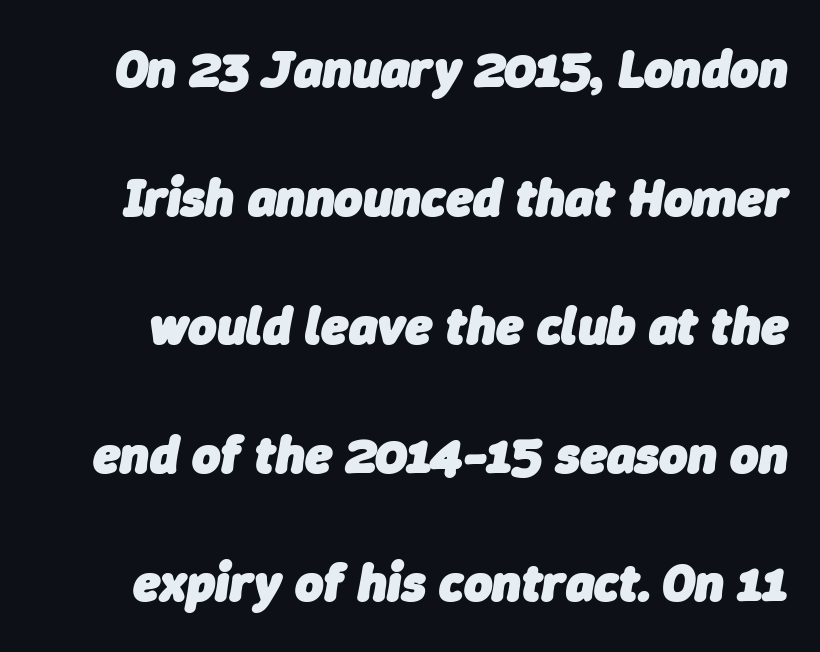
Its strokes are broad and dark, the hallmark of bold type. Each letter keeps its own natural width here, so spacing adapts to shape. Baseline-to-baseline distance is far greater than the letter height. The type is set solid horizontally, with unmodified tracking. No word sits above an underline. These lines were composed using italics.
